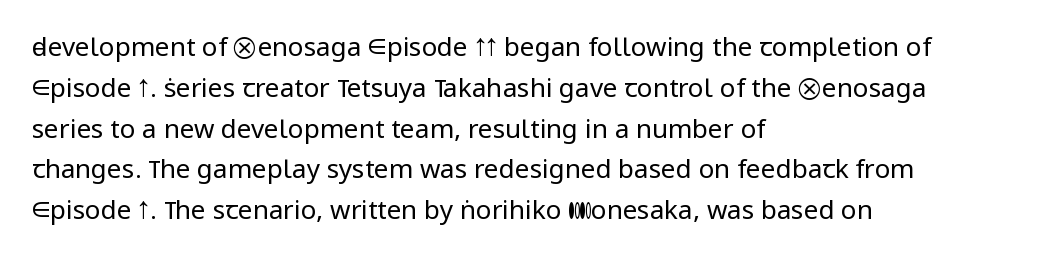
{"italic": "no", "bold": "no", "underline": "no", "align": "left", "line_spacing": "normal", "line_spacing_ratio": 1.57, "letter_spacing": "normal", "letter_spacing_em": 0.0, "glyph_px": 26}
